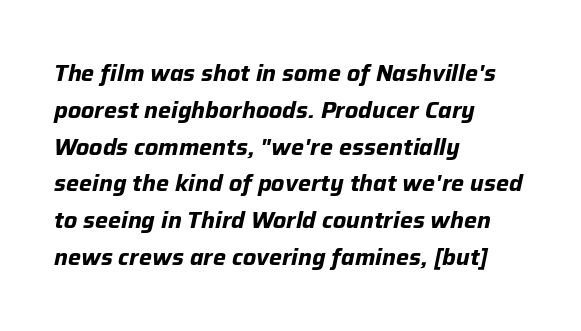
The passage is arranged the way most books set body copy — flush left. There is no visible air inserted between adjacent glyphs. Observe the lean: these are italic letterforms. Leading matches the norm, producing a regular column. A dark, heavy texture on the line: the type is bold. The strip under each line holds only bare page.
